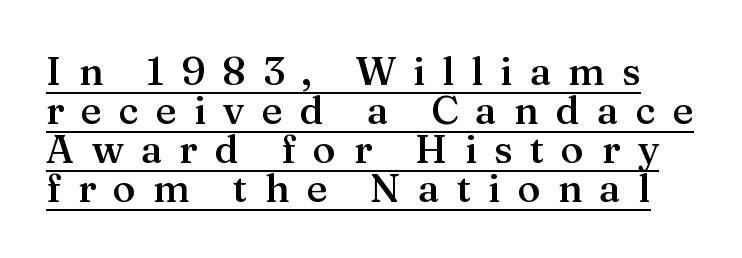
{"serif": "yes", "italic": "no", "bold": "semi", "weight": "semibold", "width": "normal", "stroke_contrast": "medium", "x_height": "medium", "monospaced": "no", "underline": "yes", "line_spacing": "tight", "line_spacing_ratio": 1.0, "letter_spacing": "wide", "letter_spacing_em": 0.44, "glyph_px": 39}
